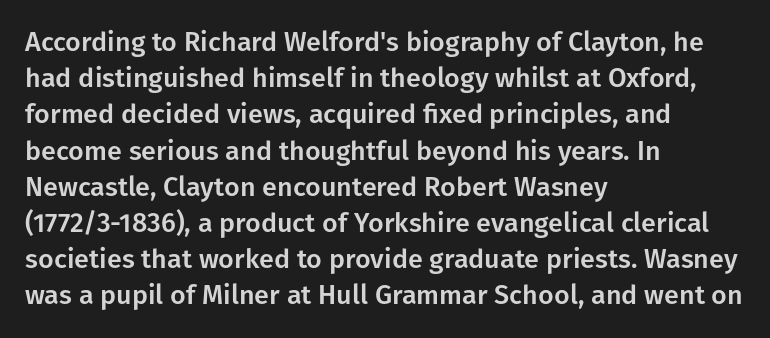
A normal amount of white space separates one row of letters from the next. Rendered with straight, roman letterforms. Rule under the text: the space is simply empty. Glyph-to-glyph distance matches everyday printed text. Horizontal alignment here is leftward, the default for most running prose.
